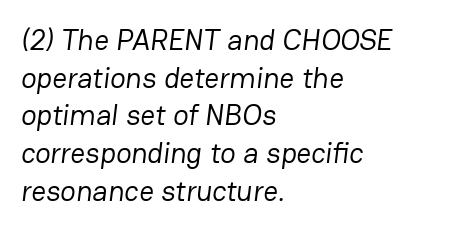
{"serif": "no", "bold": "no", "weight": "regular", "width": "normal", "stroke_contrast": "low", "x_height": "medium", "monospaced": "no", "underline": "no", "align": "left", "line_spacing": "normal", "line_spacing_ratio": 1.3, "letter_spacing": "normal", "letter_spacing_em": 0.0, "glyph_px": 29}
